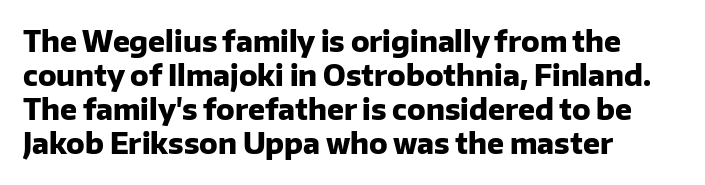
Q: Is the text bold? A: Yes.
Q: Is the text italic (slanted)? A: No, it is upright.
Q: Is the typeface a serif or a sans-serif typeface? A: Sans-serif.
Q: Is the text underlined? A: No.
Q: How is the paragraph aligned? A: Left-aligned.
Q: Is the spacing between letters normal or unusually wide? A: Normal.
Q: Width (condensed, normal, or wide)? A: Normal.
Q: Stroke contrast? A: Low.
Q: x-height? A: Medium.
Q: Monospaced? A: No.
